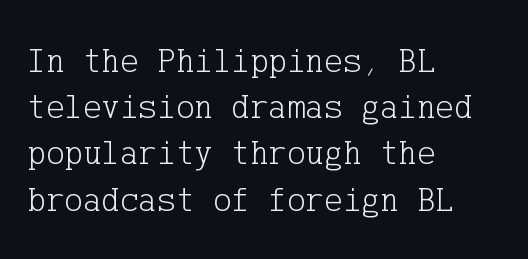
Quick note: not italic, upright. Vertically, the passage feels balanced, rows spaced as you'd expect. What stands out about the letter spacing? Nothing — it is the standard amount. Has an underline been added? It has not.
